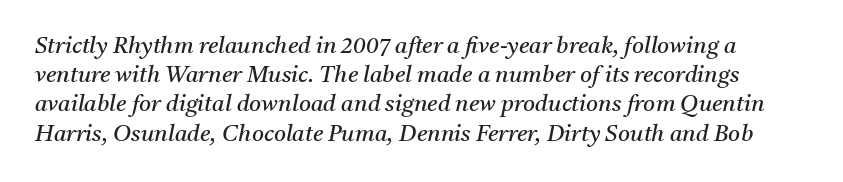
Q: Is the text bold? A: No.
Q: Is the text italic (slanted)? A: Yes, it leans right by about 11 degrees.
Q: Is the text underlined? A: No.
Q: Is the spacing between letters normal or unusually wide? A: Normal.
Q: Is the spacing between lines tight, normal or loose? A: Normal.
